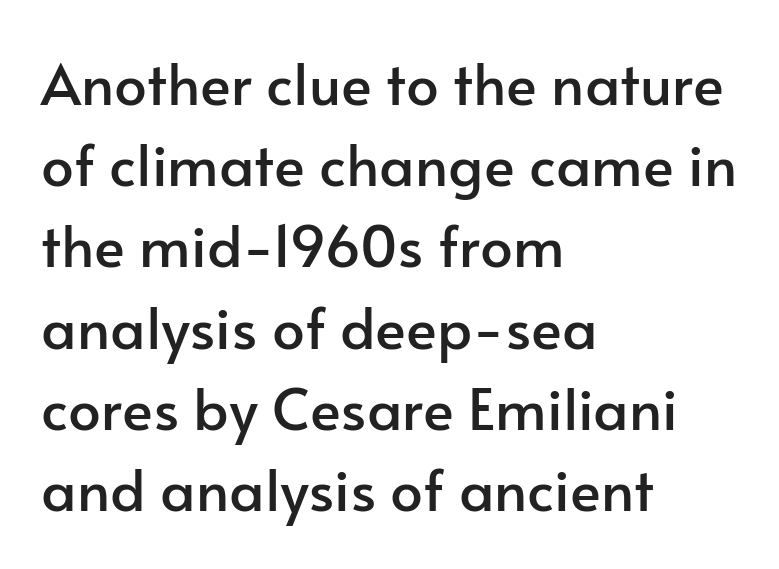
{"serif": "no", "italic": "no", "width": "normal", "stroke_contrast": "low", "x_height": "small", "monospaced": "no", "underline": "no", "align": "left", "line_spacing": "normal", "line_spacing_ratio": 1.4, "letter_spacing": "normal", "letter_spacing_em": 0.0, "glyph_px": 58}
